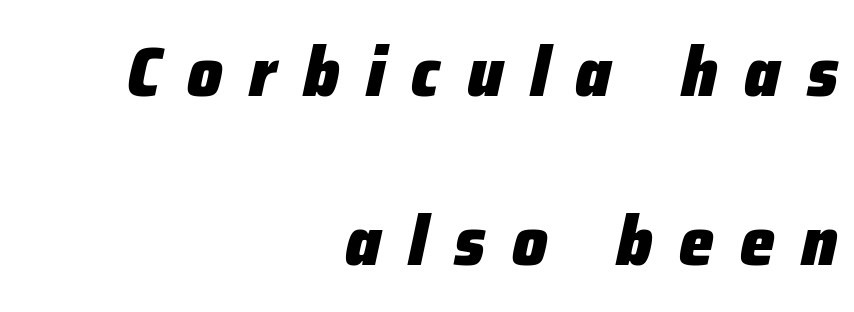
Would a proofreader flag this as italicized? Yes. The space beneath each line is pristine and unruled. Here the glyphs are tracked loosely, breaking word shapes into spaced letters. A great deal of white space separates one row of letters from the next. Do the characters align in a grid? No, the font is proportional.
